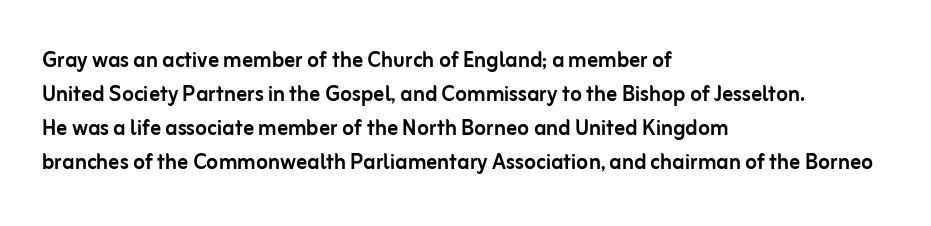
Q: Is the text italic (slanted)? A: No, it is upright.
Q: Is the text underlined? A: No.
Q: How is the paragraph aligned? A: Left-aligned.
Q: Is the spacing between letters normal or unusually wide? A: Normal.
Q: Is the spacing between lines tight, normal or loose? A: Normal.
